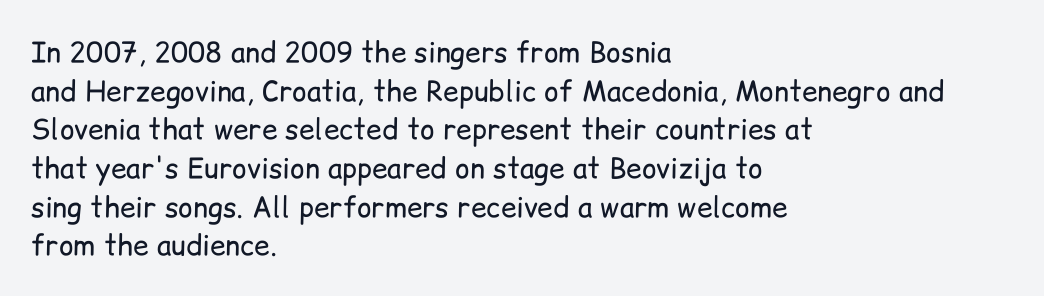
The image shows 28 px regular-weight sans-serif type, upright; set left-aligned, normal line spacing (1.38x), normal letter spacing, not underlined; low stroke contrast and a medium x-height.
